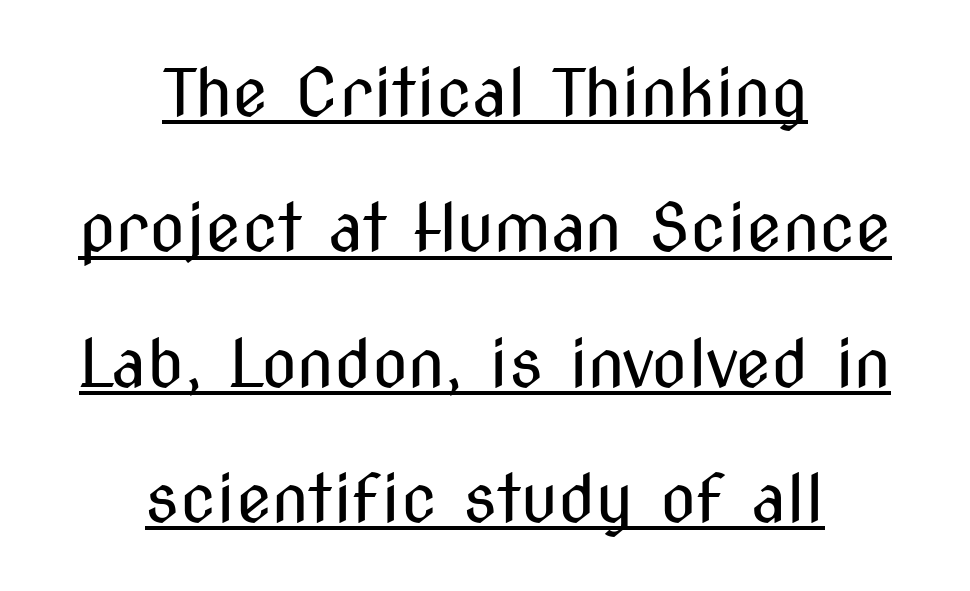
The image shows 66 px regular-weight, condensed sans-serif type, upright; set centered, loose line spacing (2.05x), normal letter spacing, underlined; medium stroke contrast and a medium x-height.
